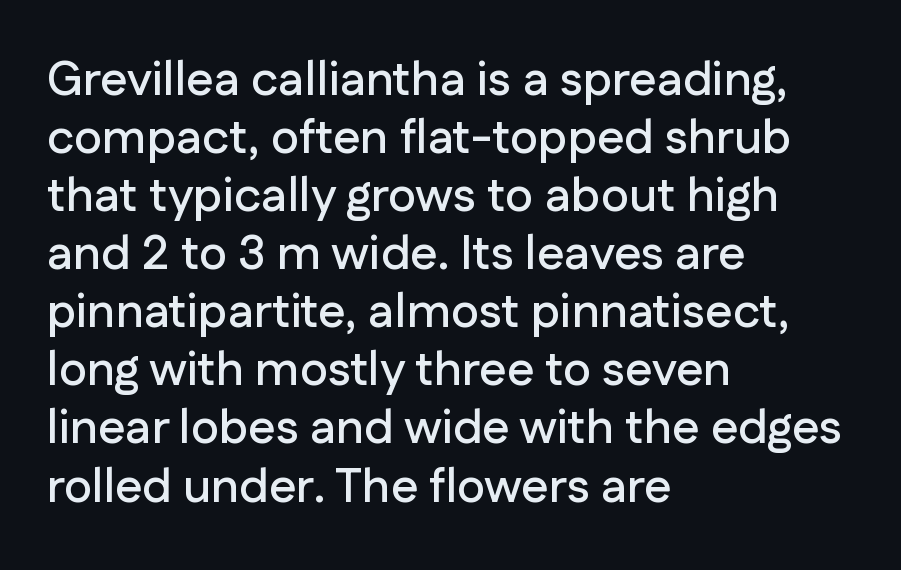
Ordinary non-slanted type is in use. Letterform terminals end flat and unadorned throughout the passage. The passage shown is typed in a proportional face where columns would drift. Here the glyphs are tracked normally, forming tight word shapes. Only glyphs here, with clear space below each row.
